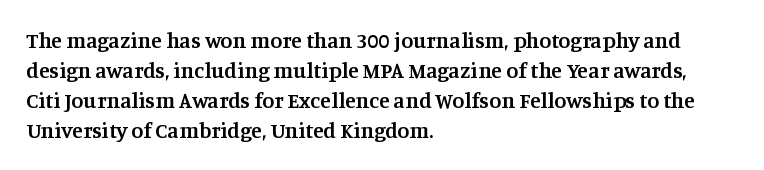
In terms of letterspacing, this is plain default setting. Underlining? Definitely not there. The rendering anchors every line to the left-hand side. Style check: upright.
